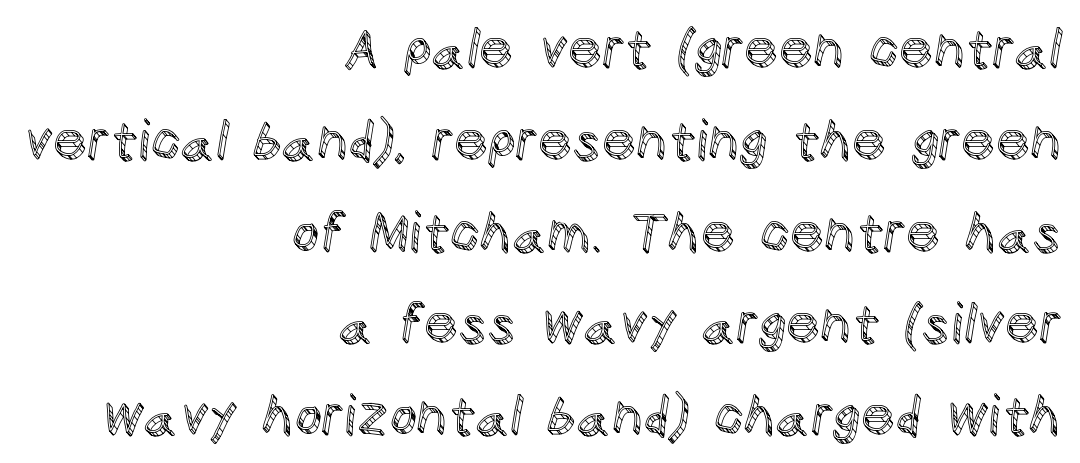
Q: Is the text italic (slanted)? A: Yes.
Q: Is the text underlined? A: No.
Q: How is the paragraph aligned? A: Right-aligned.
Q: Is the spacing between letters normal or unusually wide? A: Normal.
Q: Is the spacing between lines tight, normal or loose? A: Normal.
Q: Width (condensed, normal, or wide)? A: Normal.
Q: x-height? A: Large.
Q: Monospaced? A: No.
